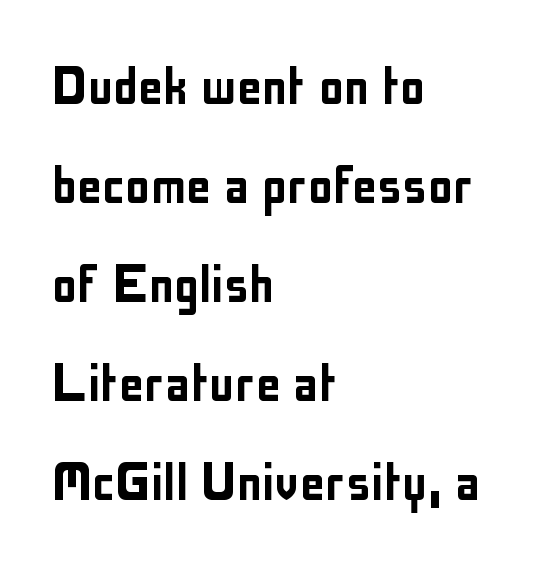
{"serif": "no", "italic": "no", "width": "condensed", "stroke_contrast": "low", "x_height": "medium", "monospaced": "no", "underline": "no", "align": "left", "line_spacing": "normal", "line_spacing_ratio": 1.57, "letter_spacing": "normal", "letter_spacing_em": 0.0, "glyph_px": 63}
